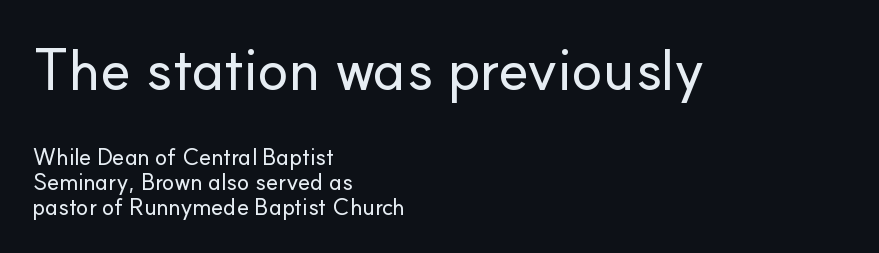
Q: Is the text italic (slanted)? A: No, it is upright.
Q: Is the typeface a serif or a sans-serif typeface? A: Sans-serif.
Q: Is the text underlined? A: No.
Q: How is the paragraph aligned? A: Left-aligned.
Q: Is the spacing between letters normal or unusually wide? A: Normal.
Q: Is the spacing between lines tight, normal or loose? A: Tight.
Q: Which block of text is set in a larger size, the first (top) or the second (bottom)? A: The first (top) one.
Q: Width (condensed, normal, or wide)? A: Normal.
Q: Stroke contrast? A: Low.
Q: x-height? A: Small.
Q: Monospaced? A: No.
